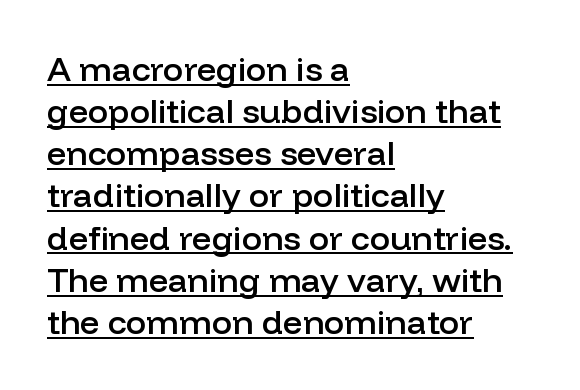
The image shows 34 px semibold sans-serif type, upright; set left-aligned, line spacing 1.24x, normal letter spacing, underlined; low stroke contrast and a medium x-height.
